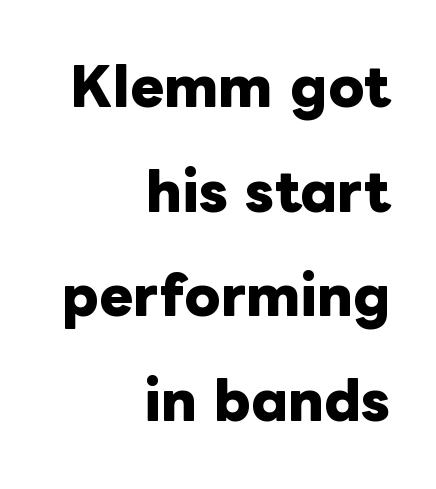
The image shows 51 px heavy type, upright; set right-aligned, loose line spacing (2.05x), normal letter spacing, not underlined; low stroke contrast and a medium x-height.
